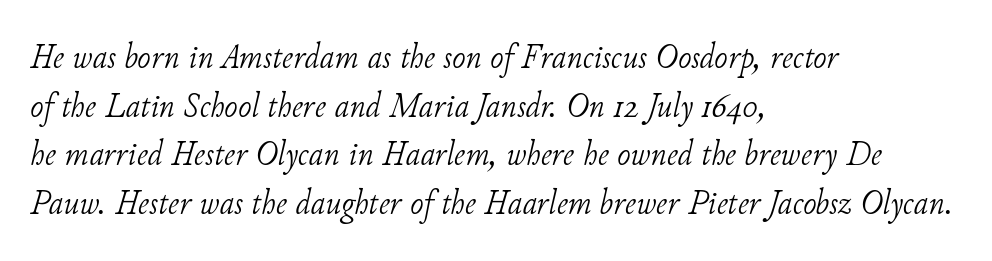
{"serif": "yes", "italic": "yes", "lean": "right", "slant_degrees": 11, "bold": "no", "weight": "light", "width": "normal", "stroke_contrast": "low", "x_height": "small", "monospaced": "no", "underline": "no", "align": "left", "line_spacing": "normal", "line_spacing_ratio": 1.35, "letter_spacing": "normal", "letter_spacing_em": 0.0, "glyph_px": 36}
